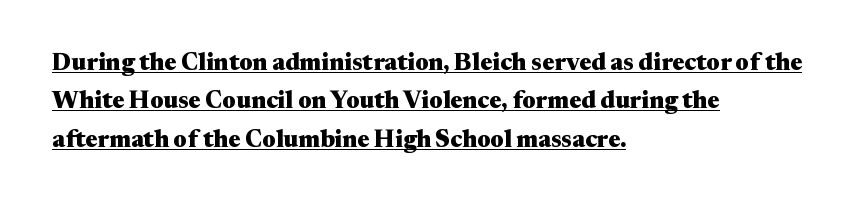
Q: Is the text bold? A: Yes.
Q: Is the text italic (slanted)? A: No, it is upright.
Q: Is the text underlined? A: Yes.
Q: How is the paragraph aligned? A: Left-aligned.
Q: Is the spacing between letters normal or unusually wide? A: Normal.
Q: Is the spacing between lines tight, normal or loose? A: Normal.
